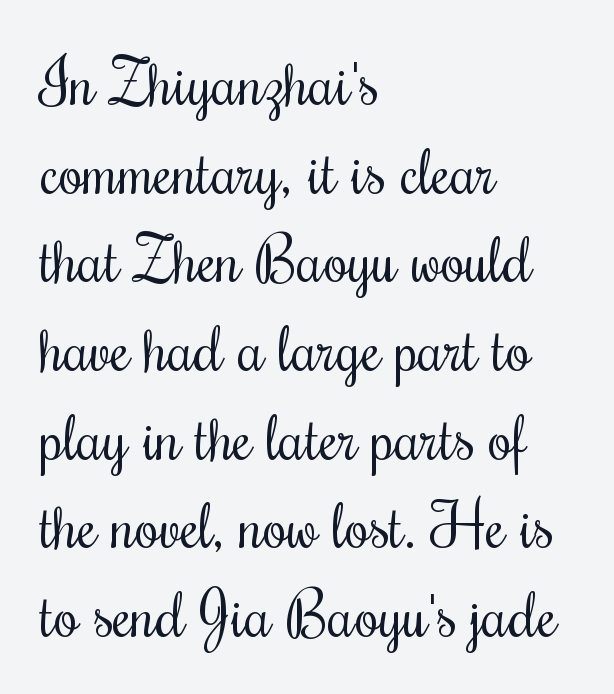
Q: Is the text bold? A: No.
Q: Is the text italic (slanted)? A: Yes.
Q: Is the typeface a serif or a sans-serif typeface? A: Serif.
Q: Is the text underlined? A: No.
Q: How is the paragraph aligned? A: Left-aligned.
Q: Is the spacing between letters normal or unusually wide? A: Normal.
Q: Is the spacing between lines tight, normal or loose? A: Normal.
Q: Width (condensed, normal, or wide)? A: Condensed.
Q: Stroke contrast? A: Medium.
Q: x-height? A: Small.
Q: Monospaced? A: No.
